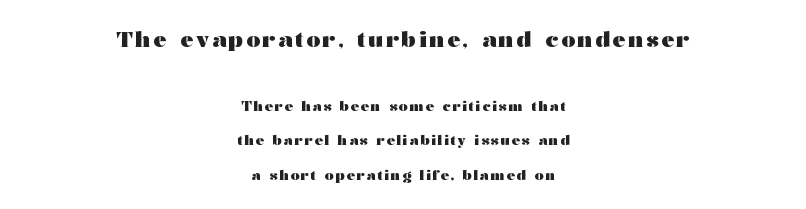
Q: Is the text bold? A: Yes.
Q: Is the text italic (slanted)? A: No, it is upright.
Q: Is the text underlined? A: No.
Q: How is the paragraph aligned? A: Centered.
Q: Is the spacing between lines tight, normal or loose? A: Loose.
Q: Which block of text is set in a larger size, the first (top) or the second (bottom)? A: The first (top) one.
